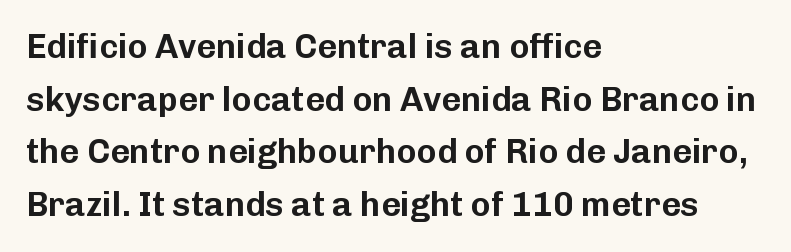
The image shows 34 px sans-serif type, upright; set left-aligned, normal line spacing (1.55x), normal letter spacing, not underlined; low stroke contrast and a medium x-height.
